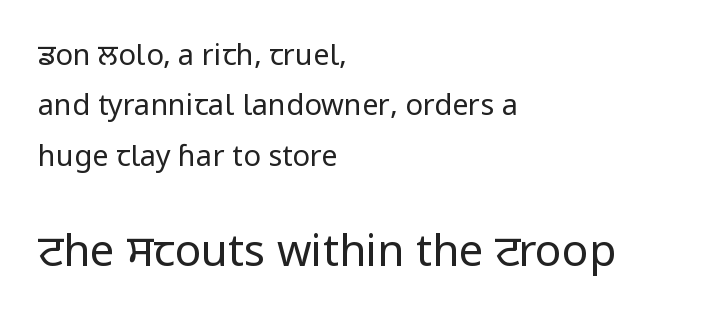
Q: Is the text bold? A: No.
Q: Is the text italic (slanted)? A: No, it is upright.
Q: Is the typeface a serif or a sans-serif typeface? A: Sans-serif.
Q: Is the text underlined? A: No.
Q: How is the paragraph aligned? A: Left-aligned.
Q: Is the spacing between letters normal or unusually wide? A: Normal.
Q: Which block of text is set in a larger size, the first (top) or the second (bottom)? A: The second (bottom) one.
Q: Width (condensed, normal, or wide)? A: Condensed.
Q: Stroke contrast? A: Low.
Q: x-height? A: Large.
Q: Monospaced? A: No.
